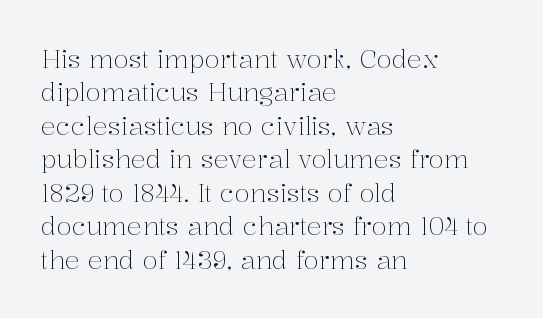
The image shows 25 px text type, upright; set left-aligned, normal line spacing (1.34x), normal letter spacing, not underlined.
